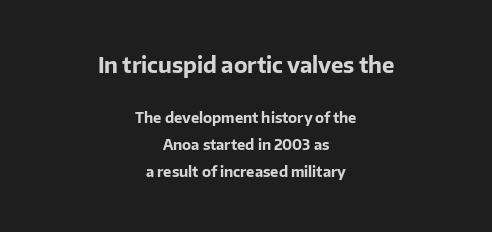
{"italic": "no", "bold": "yes", "underline": "no", "align": "center", "line_spacing": "loose", "line_spacing_ratio": 1.92, "letter_spacing": "normal", "letter_spacing_em": 0.0, "larger_block": "first", "size_ratio": 1.5, "glyph_px": 21}
